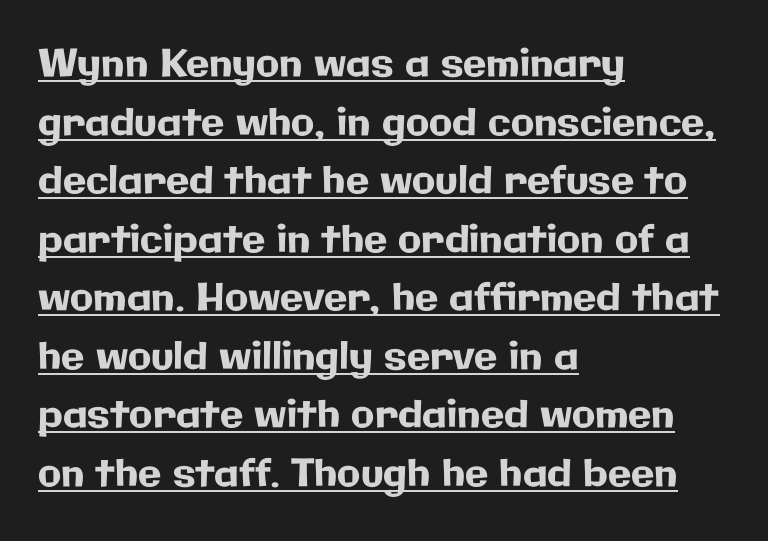
Q: Is the text italic (slanted)? A: No, it is upright.
Q: Is the typeface a serif or a sans-serif typeface? A: Sans-serif.
Q: Is the text underlined? A: Yes.
Q: How is the paragraph aligned? A: Left-aligned.
Q: Is the spacing between letters normal or unusually wide? A: Normal.
Q: Is the spacing between lines tight, normal or loose? A: Normal.
Q: Width (condensed, normal, or wide)? A: Normal.
Q: Stroke contrast? A: Low.
Q: x-height? A: Medium.
Q: Monospaced? A: No.
